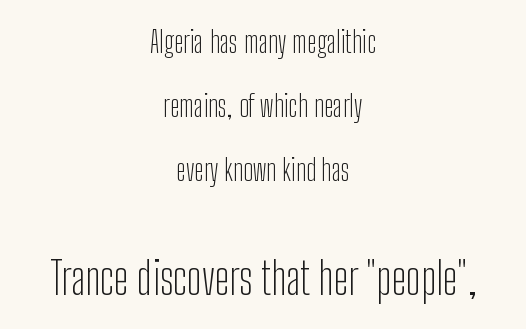
The image shows 44 px light, condensed sans-serif type, upright; set centered, loose line spacing (2.2x), normal letter spacing, not underlined; the second (bottom) block is 1.52x larger; low stroke contrast and a medium x-height.
